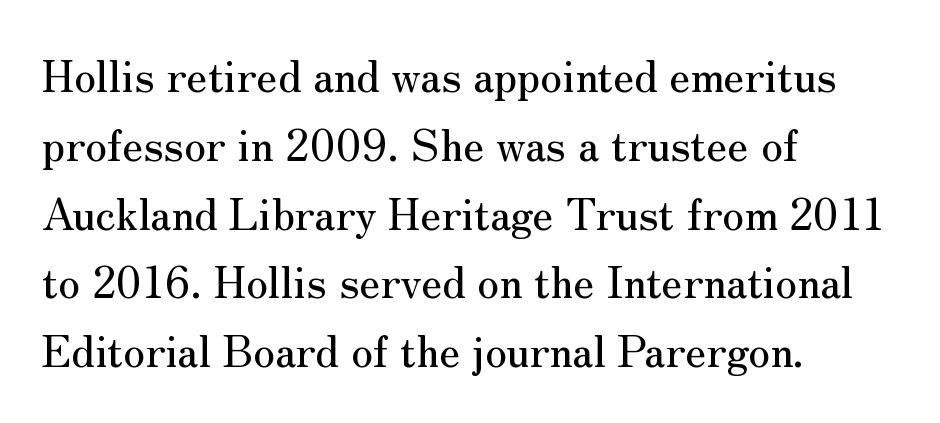
Q: Is the text italic (slanted)? A: No, it is upright.
Q: Is the typeface a serif or a sans-serif typeface? A: Serif.
Q: Is the text underlined? A: No.
Q: How is the paragraph aligned? A: Left-aligned.
Q: Is the spacing between letters normal or unusually wide? A: Normal.
Q: Is the spacing between lines tight, normal or loose? A: Normal.
Q: Width (condensed, normal, or wide)? A: Normal.
Q: Stroke contrast? A: Medium.
Q: x-height? A: Small.
Q: Monospaced? A: No.
